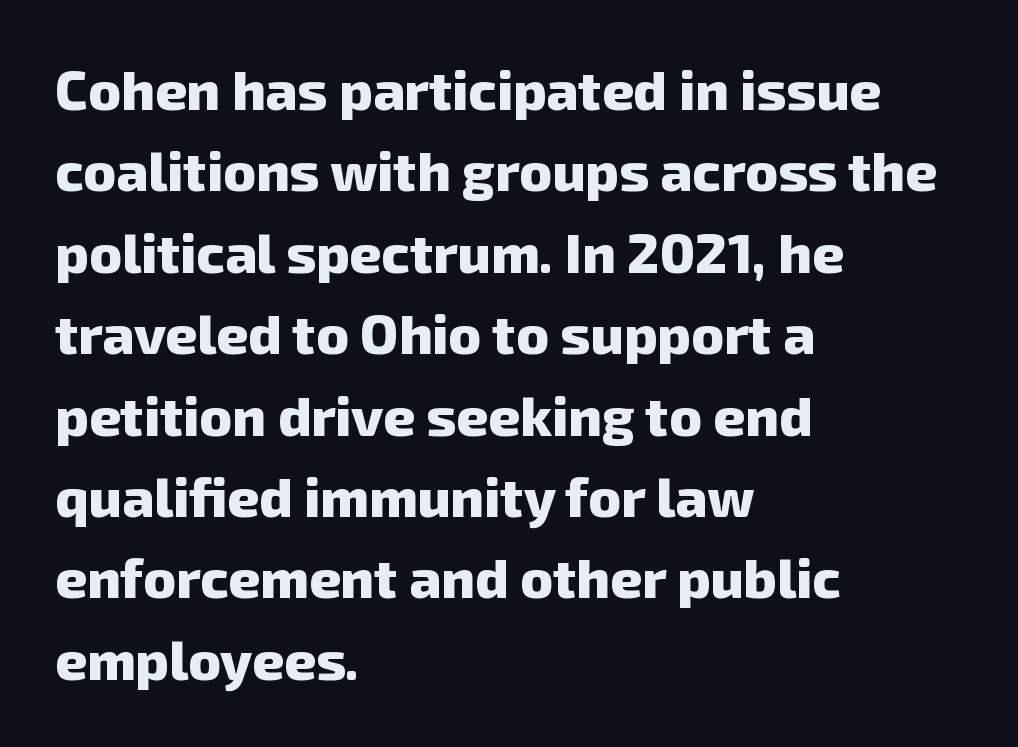
Plenty of ink on the page — the face is bold. Left-aligned paragraph, ragged on the right. Check the space under the baseline: it is left empty. The letters sit at their default tracking, neither squeezed nor spread. Vertically, the passage feels balanced, rows spaced as you'd expect. Think of a printed novel: that variable character pitch is what you see here.
